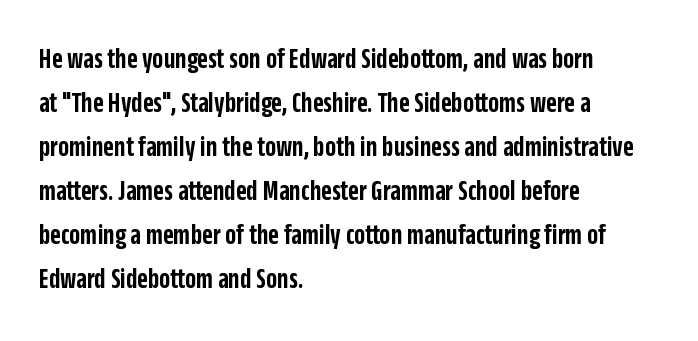
{"serif": "no", "italic": "no", "bold": "semi", "weight": "semibold", "width": "condensed", "stroke_contrast": "low", "x_height": "large", "monospaced": "no", "underline": "no", "align": "left", "line_spacing": "normal", "line_spacing_ratio": 1.52, "letter_spacing": "normal", "letter_spacing_em": 0.0, "glyph_px": 29}
